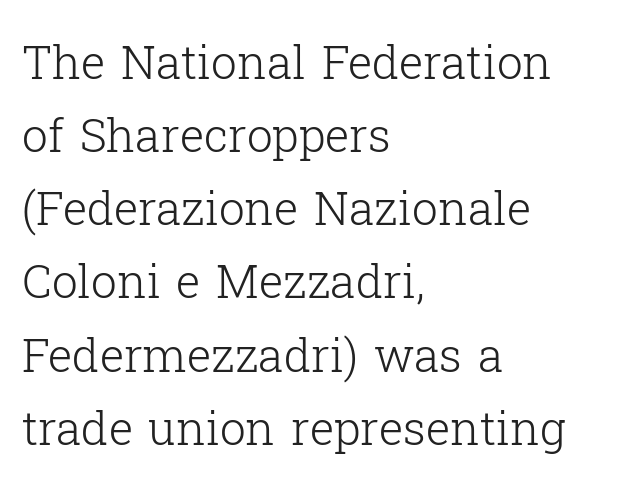
Notice how the passage keeps a crisp vertical edge on the left only. Proportional: the letters do not fall into vertical columns. Anything drawn beneath the words? Only blank space. Each stroke keeps to a modest, everyday thickness or less. Posture: upright roman. Regarding serifs, this sample has them.
